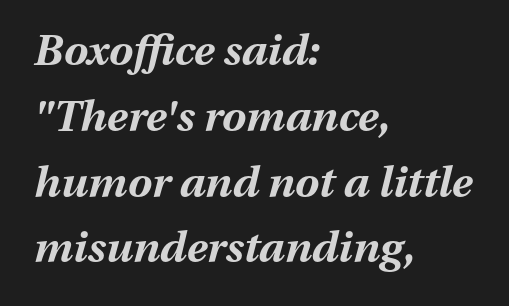
Q: Is the text bold? A: Yes.
Q: Is the text italic (slanted)? A: Yes, it leans right by about 13 degrees.
Q: Is the text underlined? A: No.
Q: How is the paragraph aligned? A: Left-aligned.
Q: Is the spacing between letters normal or unusually wide? A: Normal.
Q: Is the spacing between lines tight, normal or loose? A: Normal.
Q: Width (condensed, normal, or wide)? A: Normal.
Q: Stroke contrast? A: Medium.
Q: x-height? A: Medium.
Q: Monospaced? A: No.
